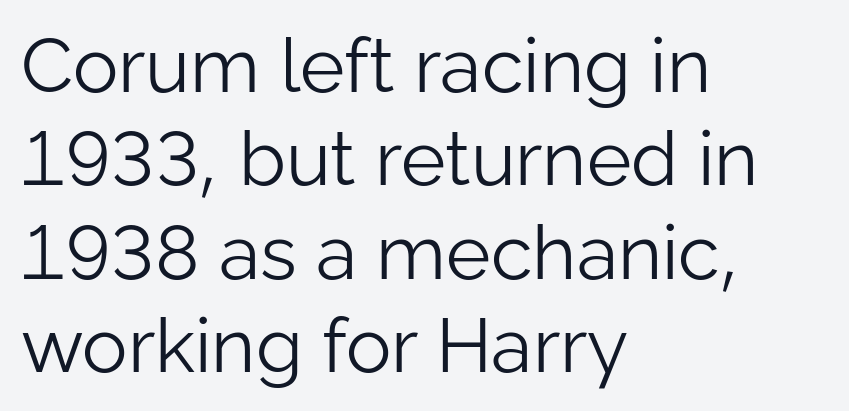
{"serif": "no", "italic": "no", "bold": "no", "weight": "light", "width": "normal", "stroke_contrast": "low", "x_height": "medium", "monospaced": "no", "underline": "no", "align": "left", "line_spacing_ratio": 1.23, "letter_spacing": "normal", "letter_spacing_em": 0.0, "glyph_px": 76}
